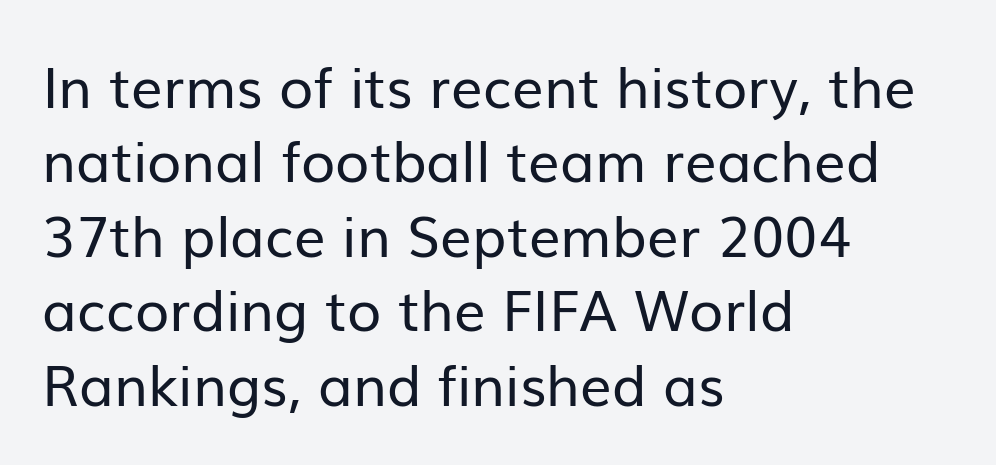
Q: Is the text bold? A: No.
Q: Is the text italic (slanted)? A: No, it is upright.
Q: Is the typeface a serif or a sans-serif typeface? A: Sans-serif.
Q: Is the text underlined? A: No.
Q: How is the paragraph aligned? A: Left-aligned.
Q: Is the spacing between letters normal or unusually wide? A: Normal.
Q: Is the spacing between lines tight, normal or loose? A: Normal.
Q: Width (condensed, normal, or wide)? A: Normal.
Q: Stroke contrast? A: Low.
Q: x-height? A: Medium.
Q: Monospaced? A: No.
